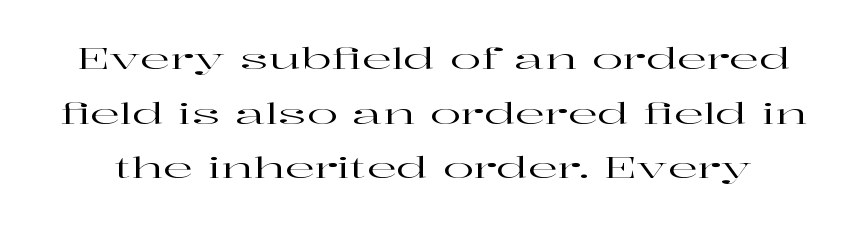
The letters stand upright; this is a roman face. I'd call this a serif setting — the letters wear small feet. Standard letterfit; no display-style spreading of the glyphs. Varying glyph widths throughout — classic text-font behaviour. Words float on clear page, feet unadorned.
